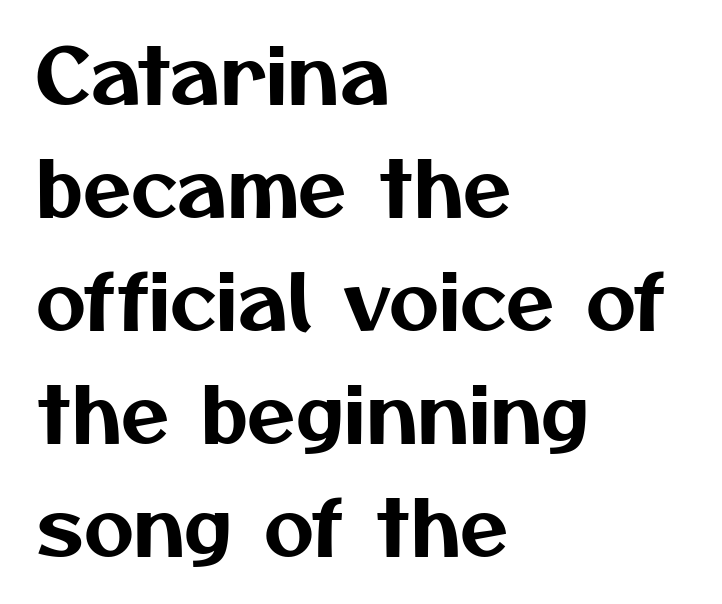
The image shows 78 px sans-serif type; set left-aligned, normal line spacing (1.45x), normal letter spacing, not underlined; medium stroke contrast and a medium x-height.
